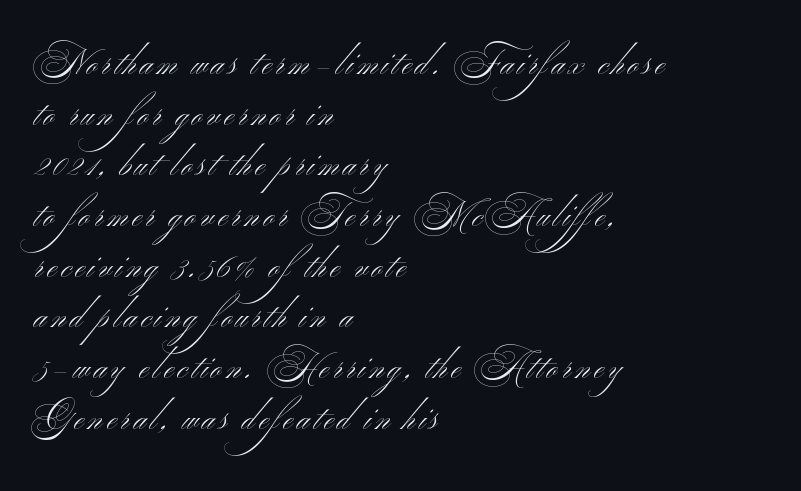
Q: Is the text bold? A: No.
Q: Is the typeface a serif or a sans-serif typeface? A: Sans-serif.
Q: Is the text underlined? A: No.
Q: How is the paragraph aligned? A: Left-aligned.
Q: Is the spacing between lines tight, normal or loose? A: Normal.
Q: Width (condensed, normal, or wide)? A: Wide.
Q: Stroke contrast? A: Medium.
Q: x-height? A: Small.
Q: Monospaced? A: No.
